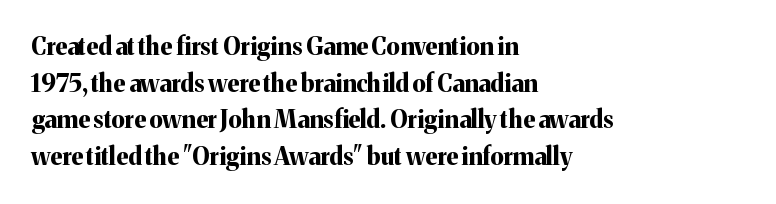
The image shows 24 px bold type, upright; set left-aligned, normal line spacing (1.53x), normal letter spacing, not underlined.
